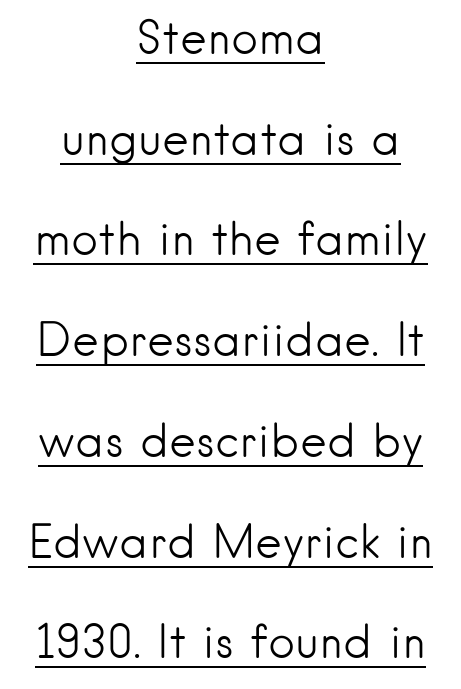
The image shows 46 px light sans-serif type, upright; set centered, loose line spacing (2.19x), normal letter spacing, underlined; low stroke contrast and a small x-height.
